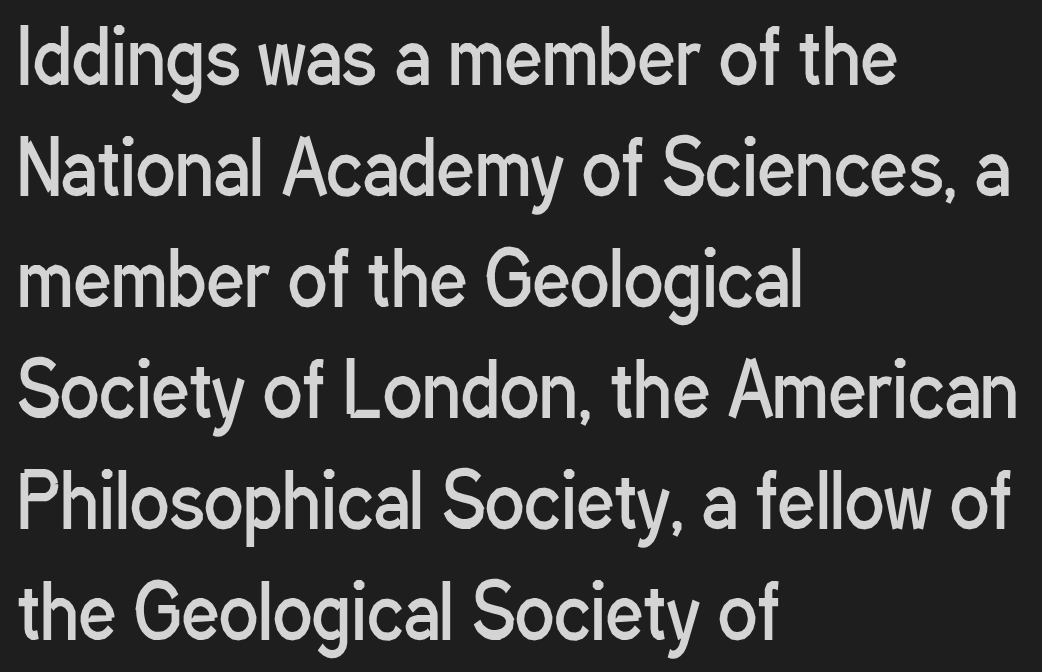
The image shows 73 px regular-weight, condensed sans-serif type, upright; set left-aligned, normal line spacing (1.52x), normal letter spacing, not underlined; low stroke contrast and a medium x-height.
